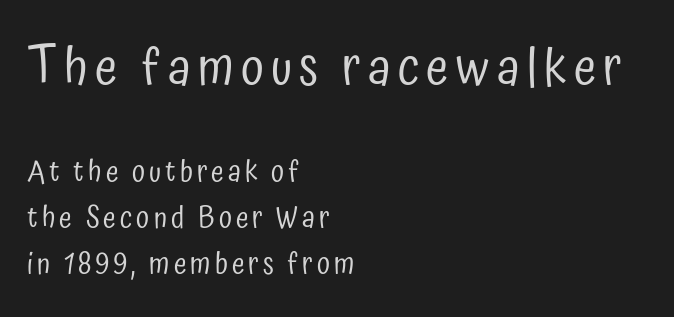
The specimen reads as upright at a glance. Summary of weight: not heavy and not bold. Every row of glyphs begins at an identical x-position on the left. I'd call this a sans setting — the letters go barefoot. The rendering uses a moderate line-height, typical for paragraphs.
